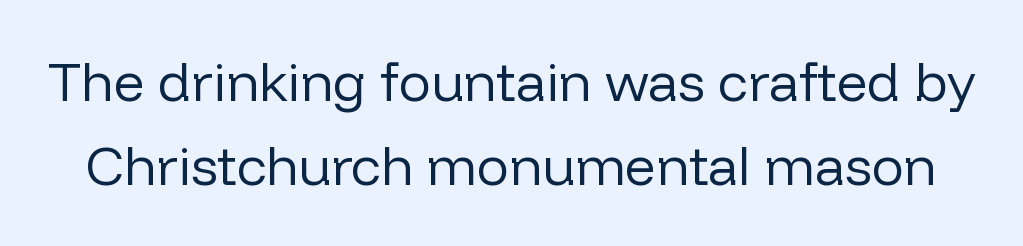
Q: Is the text bold? A: No.
Q: Is the text italic (slanted)? A: No, it is upright.
Q: Is the typeface a serif or a sans-serif typeface? A: Sans-serif.
Q: Is the text underlined? A: No.
Q: Is the spacing between letters normal or unusually wide? A: Normal.
Q: Is the spacing between lines tight, normal or loose? A: Normal.
Q: Width (condensed, normal, or wide)? A: Normal.
Q: Stroke contrast? A: Low.
Q: x-height? A: Medium.
Q: Monospaced? A: No.
